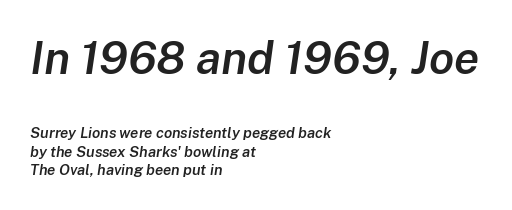
Q: Is the text bold? A: Semi-bold.
Q: Is the text italic (slanted)? A: Yes, it leans right by about 8 degrees.
Q: Is the text underlined? A: No.
Q: How is the paragraph aligned? A: Left-aligned.
Q: Is the spacing between letters normal or unusually wide? A: Normal.
Q: Which block of text is set in a larger size, the first (top) or the second (bottom)? A: The first (top) one.
Q: Width (condensed, normal, or wide)? A: Normal.
Q: Stroke contrast? A: Low.
Q: x-height? A: Medium.
Q: Monospaced? A: No.
